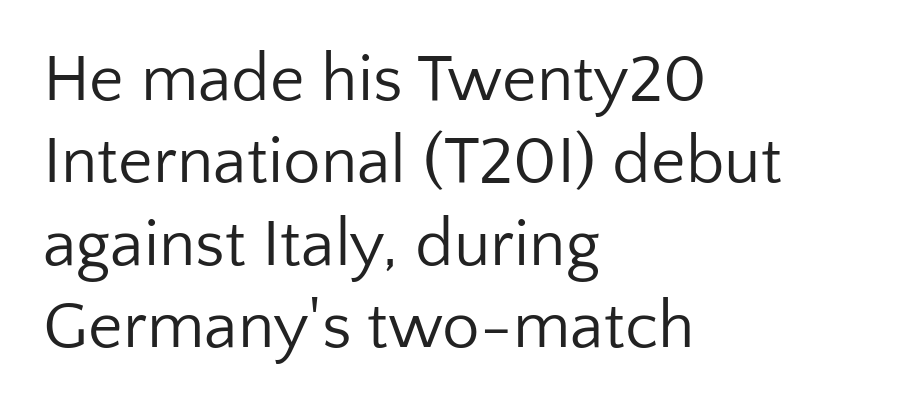
{"serif": "no", "italic": "no", "bold": "no", "weight": "regular", "width": "normal", "stroke_contrast": "low", "x_height": "medium", "monospaced": "no", "underline": "no", "align": "left", "line_spacing_ratio": 1.23, "letter_spacing": "normal", "letter_spacing_em": 0.0, "glyph_px": 67}
